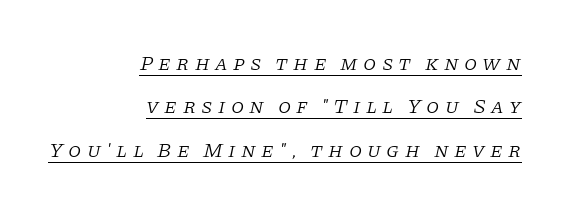
These characters rest on top of a visible drawn line. Short and long lines alike share a common ending point at right. Look at the tracking — it's clearly loosened, letters drifting apart. Summary of weight: not heavy and not bold. Widely set lines give the paragraph a tall, airy silhouette. Observe the lean: these are italic letterforms.
